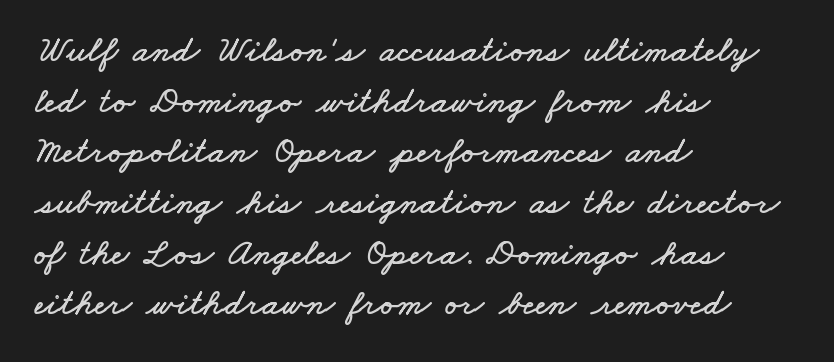
{"width": "wide", "stroke_contrast": "low", "x_height": "small", "monospaced": "no", "underline": "no", "align": "left", "line_spacing": "normal", "line_spacing_ratio": 1.37, "letter_spacing": "normal", "letter_spacing_em": 0.0, "glyph_px": 37}
